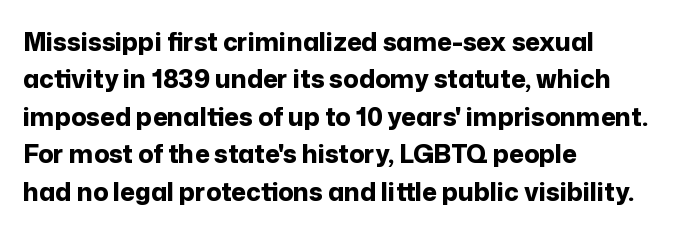
Baseline-to-baseline distance is the conventional proportion of letter height. The typesetter chose a ragged-right arrangement here. The zone under the glyphs is completely vacant. Typesetter's note: full bold, strokes at maximum text heaviness. In terms of posture, this sample is upright. The horizontal fit of the characters is conventional and even.
